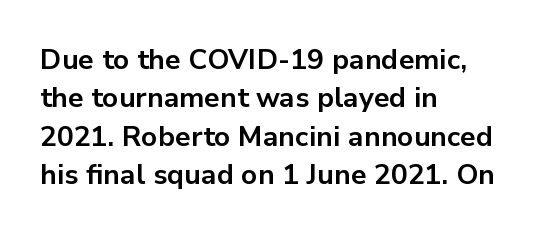
The image shows 28 px bold sans-serif type, upright; set left-aligned, normal line spacing (1.37x), normal letter spacing, not underlined; low stroke contrast and a medium x-height.
